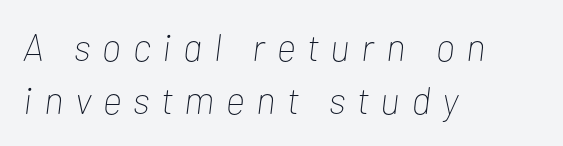
The image shows 38 px thin, condensed type, italic (leaning right); set left-aligned, normal line spacing (1.4x), unusually wide letter spacing (+0.31 em), not underlined; low stroke contrast and a medium x-height.
